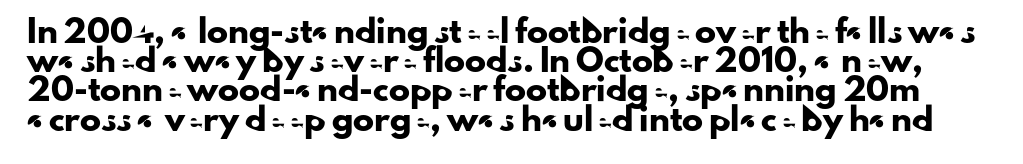
Tracking here is standard; glyphs follow each other at the usual distance. Only glyphs here, with clear space below each row. Regarding leading, the lines here are spaced in the standard way. The type sits square on the baseline with zero lean.
